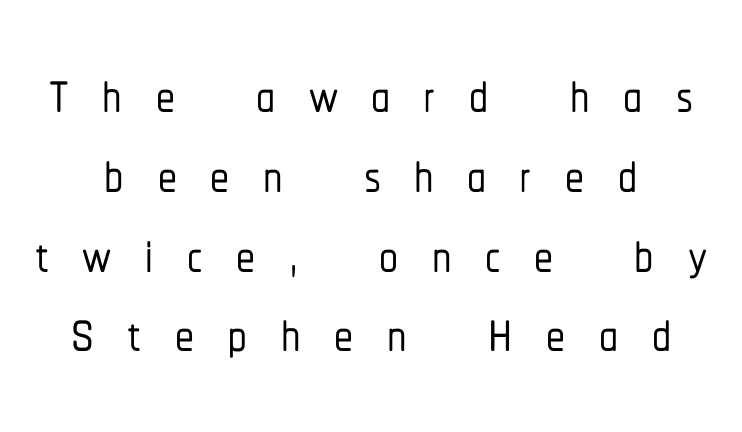
{"serif": "no", "italic": "no", "width": "condensed", "stroke_contrast": "low", "x_height": "medium", "monospaced": "no", "underline": "no", "line_spacing": "tight", "line_spacing_ratio": 1.05, "letter_spacing": "wide", "letter_spacing_em": 0.44, "glyph_px": 76}
